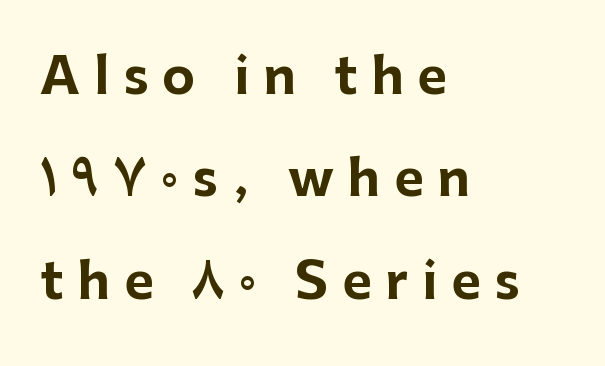
{"serif": "no", "italic": "no", "bold": "yes", "weight": "bold", "width": "normal", "stroke_contrast": "low", "x_height": "medium", "monospaced": "no", "underline": "no", "align": "left", "line_spacing": "loose", "line_spacing_ratio": 2.05, "letter_spacing": "wide", "letter_spacing_em": 0.28, "glyph_px": 50}
